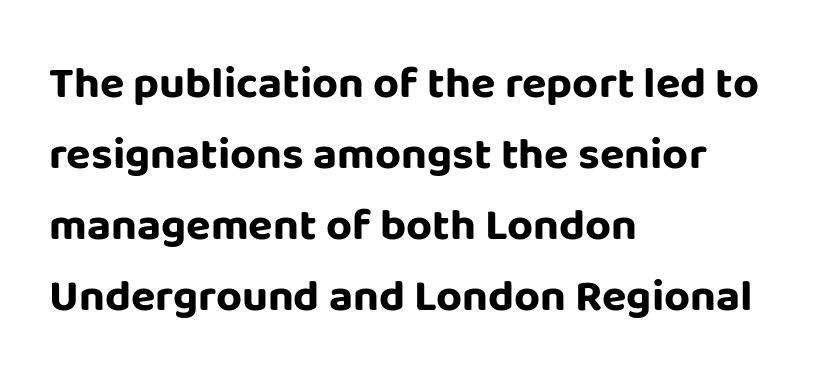
Q: Is the text bold? A: Yes.
Q: Is the text italic (slanted)? A: No, it is upright.
Q: Is the typeface a serif or a sans-serif typeface? A: Sans-serif.
Q: Is the text underlined? A: No.
Q: How is the paragraph aligned? A: Left-aligned.
Q: Is the spacing between letters normal or unusually wide? A: Normal.
Q: Is the spacing between lines tight, normal or loose? A: Normal.
Q: Width (condensed, normal, or wide)? A: Normal.
Q: Stroke contrast? A: Low.
Q: x-height? A: Large.
Q: Monospaced? A: No.
